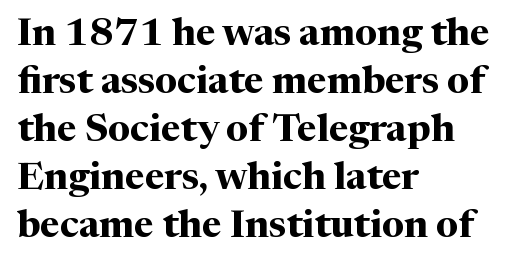
Q: Is the text bold? A: Yes.
Q: Is the text italic (slanted)? A: No, it is upright.
Q: Is the typeface a serif or a sans-serif typeface? A: Serif.
Q: Is the text underlined? A: No.
Q: How is the paragraph aligned? A: Left-aligned.
Q: Is the spacing between letters normal or unusually wide? A: Normal.
Q: Is the spacing between lines tight, normal or loose? A: Normal.
Q: Width (condensed, normal, or wide)? A: Normal.
Q: Stroke contrast? A: Medium.
Q: x-height? A: Medium.
Q: Monospaced? A: No.
